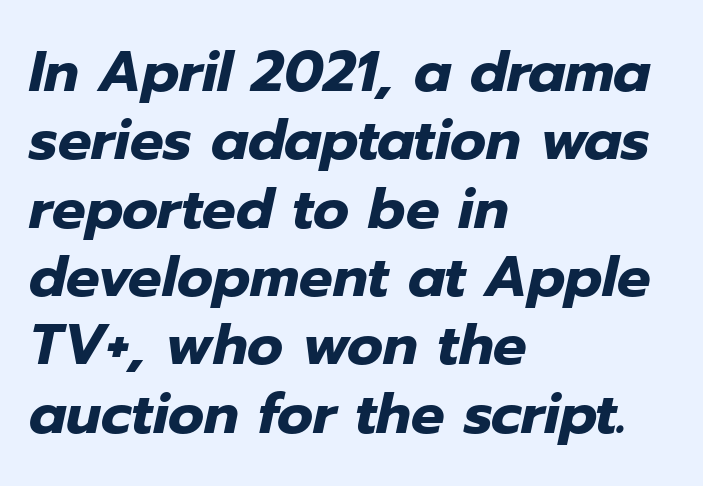
{"italic": "yes", "lean": "right", "slant_degrees": 12, "bold": "yes", "weight": "heavy", "width": "normal", "stroke_contrast": "low", "x_height": "medium", "monospaced": "no", "underline": "no", "align": "left", "line_spacing_ratio": 1.22, "letter_spacing": "normal", "letter_spacing_em": 0.0, "glyph_px": 56}
